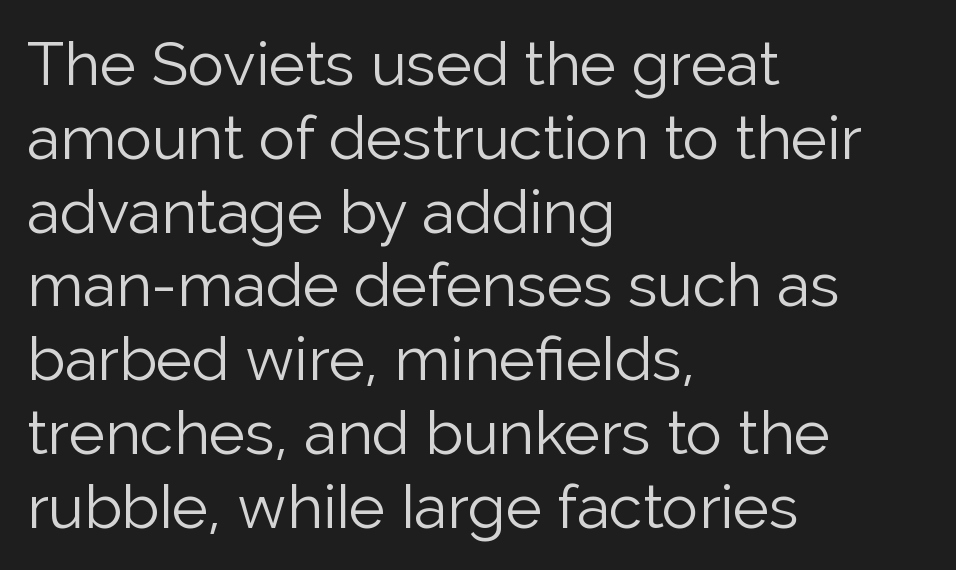
Q: Is the text bold? A: No.
Q: Is the text italic (slanted)? A: No, it is upright.
Q: Is the typeface a serif or a sans-serif typeface? A: Sans-serif.
Q: Is the text underlined? A: No.
Q: How is the paragraph aligned? A: Left-aligned.
Q: Is the spacing between letters normal or unusually wide? A: Normal.
Q: Width (condensed, normal, or wide)? A: Normal.
Q: Stroke contrast? A: Low.
Q: x-height? A: Medium.
Q: Monospaced? A: No.
